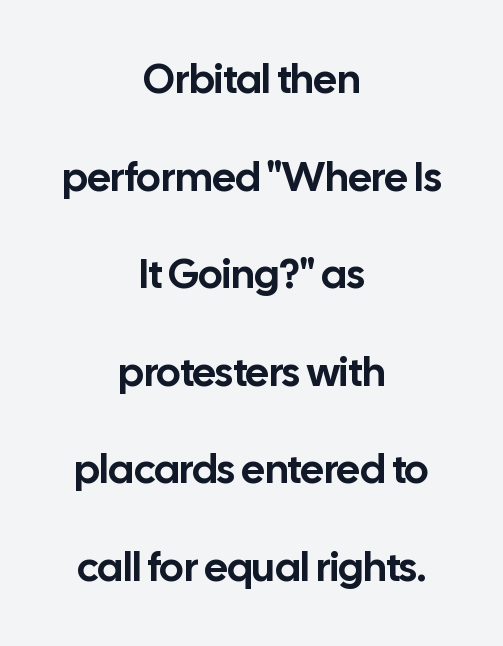
The block of text is sparse from top to bottom, with ample space between rows. Rendered with straight, roman letterforms. Honestly, there is no underline to notice here at all. Are there feet on the stems? There aren't — it's a sans.
